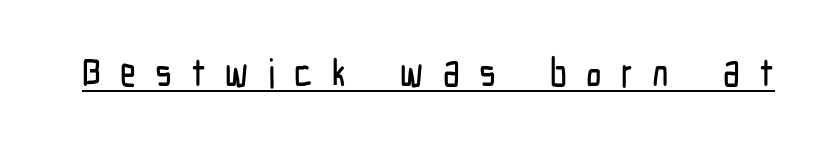
The lettering is marked with a stroke running underneath it. The face used here is rendered with a markedly widened letterfit. The face used here is a sans, in the tradition of grotesques and geometrics. The type sits square on the baseline with zero lean.
